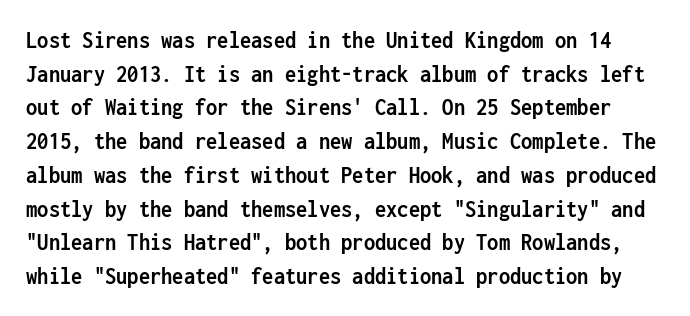
Q: Is the text bold? A: Yes.
Q: Is the text italic (slanted)? A: No, it is upright.
Q: Is the text underlined? A: No.
Q: Is the spacing between letters normal or unusually wide? A: Normal.
Q: Is the spacing between lines tight, normal or loose? A: Normal.
